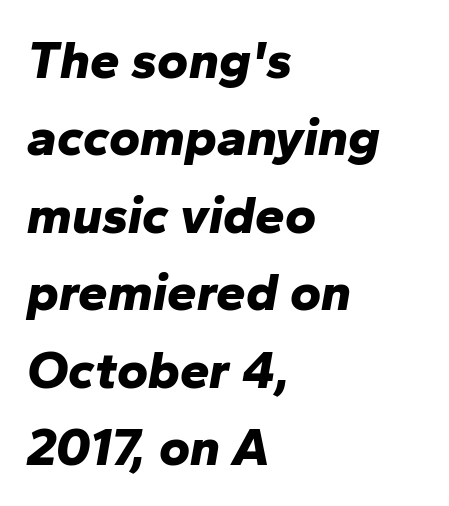
Q: Is the text bold? A: Yes.
Q: Is the text italic (slanted)? A: Yes, it leans right by about 10 degrees.
Q: Is the text underlined? A: No.
Q: How is the paragraph aligned? A: Left-aligned.
Q: Is the spacing between letters normal or unusually wide? A: Normal.
Q: Is the spacing between lines tight, normal or loose? A: Normal.
Q: Width (condensed, normal, or wide)? A: Normal.
Q: Stroke contrast? A: Low.
Q: x-height? A: Medium.
Q: Monospaced? A: No.
